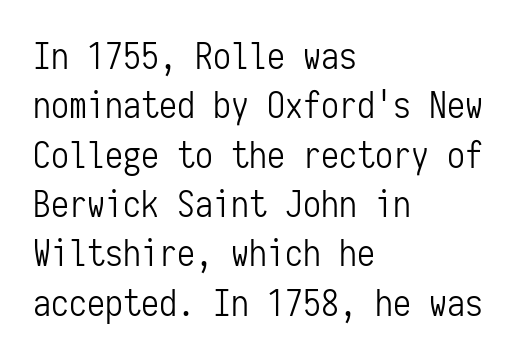
Q: Is the text bold? A: No.
Q: Is the text italic (slanted)? A: No, it is upright.
Q: Is the typeface a serif or a sans-serif typeface? A: Sans-serif.
Q: Is the text underlined? A: No.
Q: How is the paragraph aligned? A: Left-aligned.
Q: Is the spacing between letters normal or unusually wide? A: Normal.
Q: Is the spacing between lines tight, normal or loose? A: Normal.
Q: Width (condensed, normal, or wide)? A: Condensed.
Q: Stroke contrast? A: Low.
Q: x-height? A: Medium.
Q: Monospaced? A: Yes.
